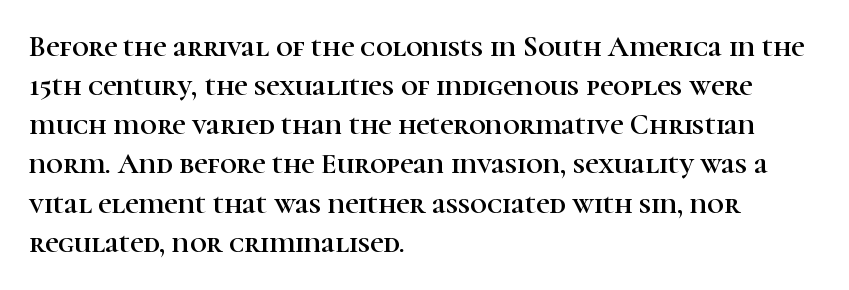
{"serif": "yes", "italic": "no", "width": "normal", "stroke_contrast": "high", "x_height": "medium", "monospaced": "no", "underline": "no", "align": "left", "line_spacing": "normal", "line_spacing_ratio": 1.35, "letter_spacing": "normal", "letter_spacing_em": 0.0, "glyph_px": 29}
